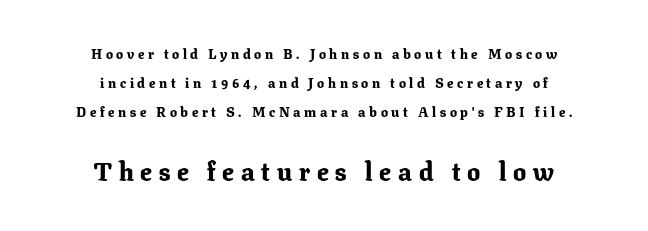
The line texture is sparse and dotted thanks to wide tracking. The whitespace from short lines is split evenly between both sides. Students, observe: this is what heavily led, spacious text looks like. A full-strength bold gives these letters their thick strokes. Top chunk: small. Bottom chunk: large.
